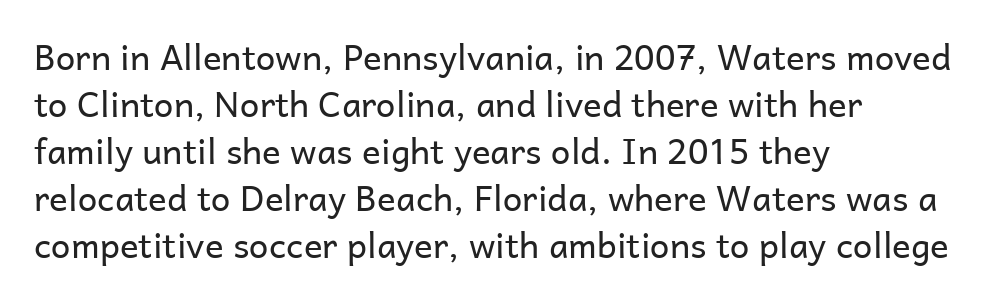
The image shows 35 px regular-weight sans-serif type, upright; set left-aligned, normal line spacing (1.34x), normal letter spacing, not underlined; low stroke contrast and a medium x-height.
